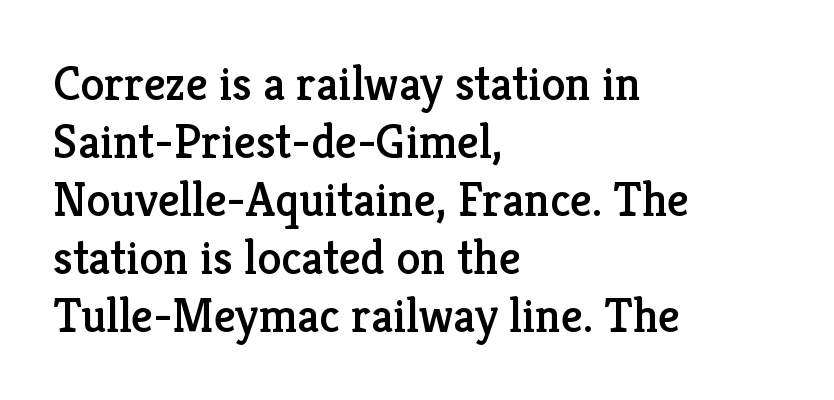
{"serif": "yes", "italic": "no", "width": "normal", "stroke_contrast": "low", "x_height": "medium", "monospaced": "no", "underline": "no", "align": "left", "line_spacing_ratio": 1.21, "letter_spacing": "normal", "letter_spacing_em": 0.0, "glyph_px": 48}
